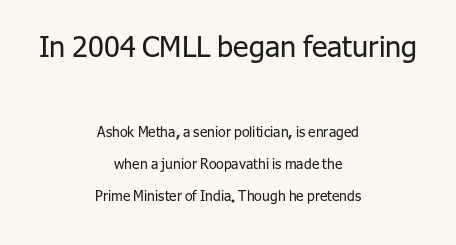
The image shows 29 px regular-weight sans-serif type, upright; set centered, loose line spacing (2.28x), normal letter spacing, not underlined; the first (top) block is 2.07x larger; low stroke contrast and a medium x-height.
